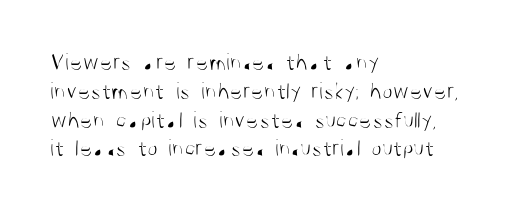
The image shows 24 px text type, upright; set left-aligned, line spacing 1.2x, normal letter spacing, not underlined.
